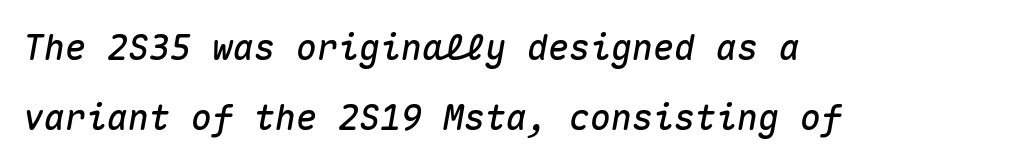
Looking at the ascenders, they clearly lean. These lines are set flush left with a ragged right edge. Spacing verdict: monospaced, one width for all characters. Has an underline been added? It has not. Each new line begins a long way beneath the previous one. Nobody touched the tracking dial on this one.
